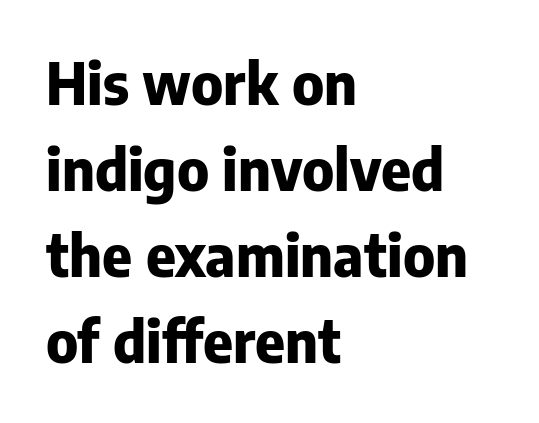
Q: Is the text bold? A: Yes.
Q: Is the text italic (slanted)? A: No, it is upright.
Q: Is the typeface a serif or a sans-serif typeface? A: Sans-serif.
Q: Is the text underlined? A: No.
Q: How is the paragraph aligned? A: Left-aligned.
Q: Is the spacing between letters normal or unusually wide? A: Normal.
Q: Is the spacing between lines tight, normal or loose? A: Normal.
Q: Width (condensed, normal, or wide)? A: Normal.
Q: Stroke contrast? A: Low.
Q: x-height? A: Medium.
Q: Monospaced? A: No.
